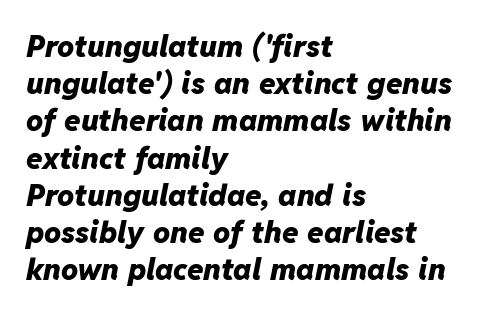
{"italic": "yes", "lean": "right", "slant_degrees": 11, "bold": "yes", "weight": "heavy", "width": "normal", "stroke_contrast": "low", "x_height": "medium", "monospaced": "no", "underline": "no", "align": "left", "line_spacing_ratio": 1.24, "letter_spacing": "normal", "letter_spacing_em": 0.0, "glyph_px": 30}
